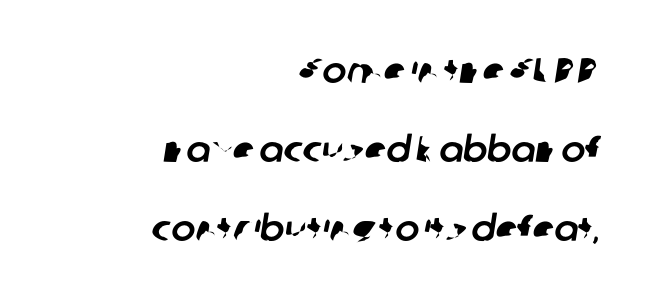
{"serif": "no", "width": "normal", "stroke_contrast": "low", "x_height": "medium", "monospaced": "no", "underline": "no", "align": "right", "line_spacing": "loose", "line_spacing_ratio": 2.19, "letter_spacing": "normal", "letter_spacing_em": 0.0, "glyph_px": 36}
